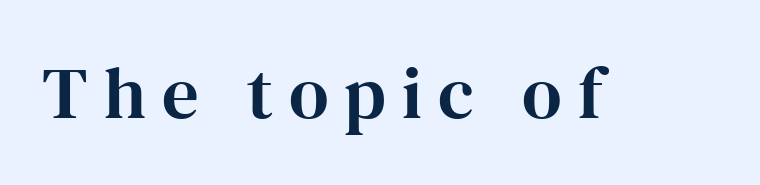
The gaps between neighbouring characters are conspicuously large. It's the straight-up-and-down kind of type. Looks like regular typesetting: each glyph gets only the width it needs. Observe the serifs anchoring each vertical stroke in this sample. The string is rendered with underlining switched off.
